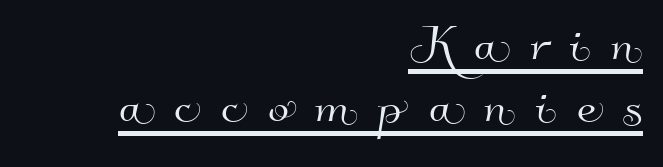
Q: Is the typeface a serif or a sans-serif typeface? A: Sans-serif.
Q: Is the text underlined? A: Yes.
Q: How is the paragraph aligned? A: Right-aligned.
Q: Is the spacing between letters normal or unusually wide? A: Unusually wide.
Q: Is the spacing between lines tight, normal or loose? A: Tight.
Q: Width (condensed, normal, or wide)? A: Normal.
Q: Stroke contrast? A: High.
Q: x-height? A: Small.
Q: Monospaced? A: No.
